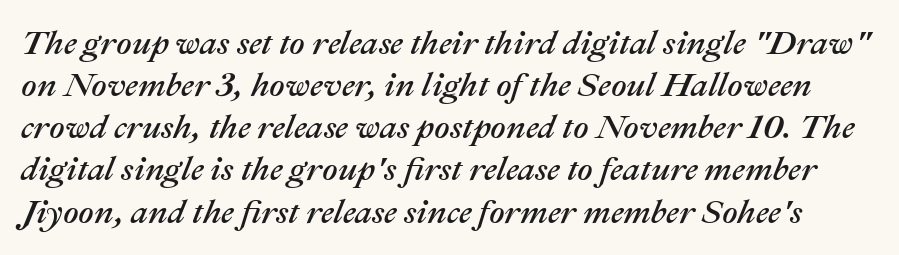
{"italic": "yes", "lean": "right", "slant_degrees": 22, "width": "normal", "stroke_contrast": "medium", "x_height": "medium", "monospaced": "no", "underline": "no", "line_spacing_ratio": 1.24, "letter_spacing": "normal", "letter_spacing_em": 0.0, "glyph_px": 34}
